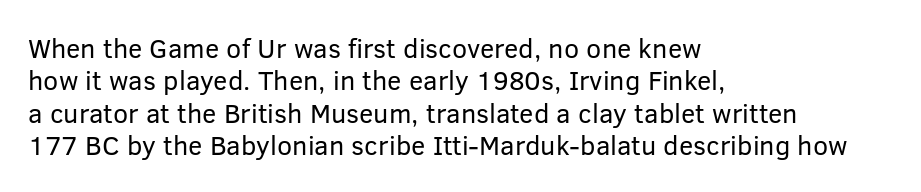
Q: Is the text bold? A: No.
Q: Is the text italic (slanted)? A: No, it is upright.
Q: Is the text underlined? A: No.
Q: How is the paragraph aligned? A: Left-aligned.
Q: Is the spacing between letters normal or unusually wide? A: Normal.
